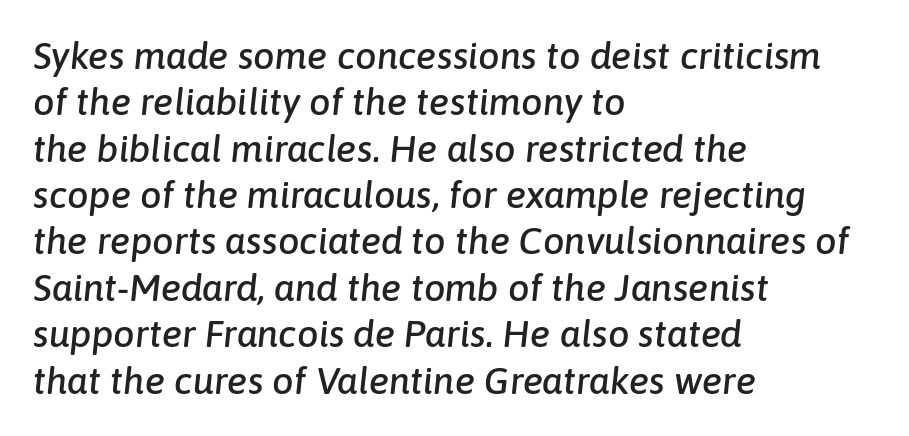
These lines were composed using italics. Each row of text sits above clean, open space. The passage is arranged the way most books set body copy — flush left. Looks like regular typesetting: each glyph gets only the width it needs. Characters follow at the spacing the type designer built in.
